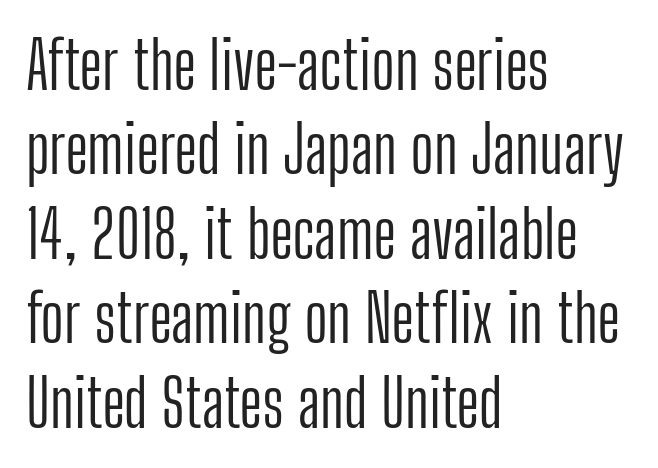
Q: Is the text bold? A: No.
Q: Is the text italic (slanted)? A: No, it is upright.
Q: Is the typeface a serif or a sans-serif typeface? A: Sans-serif.
Q: Is the text underlined? A: No.
Q: How is the paragraph aligned? A: Left-aligned.
Q: Is the spacing between letters normal or unusually wide? A: Normal.
Q: Is the spacing between lines tight, normal or loose? A: Normal.
Q: Width (condensed, normal, or wide)? A: Condensed.
Q: Stroke contrast? A: Low.
Q: x-height? A: Medium.
Q: Monospaced? A: No.
